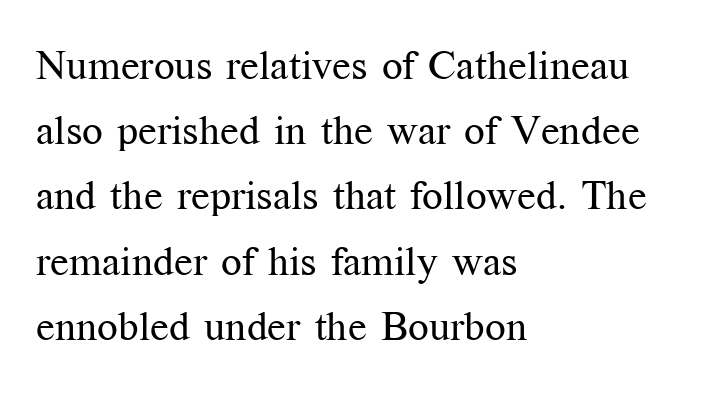
{"serif": "yes", "italic": "no", "bold": "no", "weight": "regular", "width": "normal", "stroke_contrast": "medium", "x_height": "medium", "monospaced": "no", "underline": "no", "align": "left", "line_spacing": "normal", "line_spacing_ratio": 1.59, "letter_spacing": "normal", "letter_spacing_em": 0.0, "glyph_px": 41}
